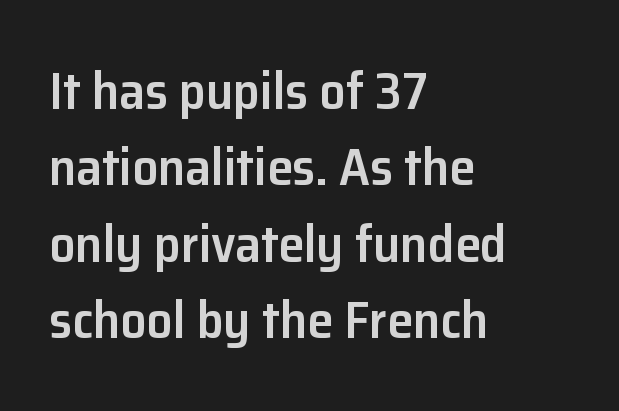
The image shows 52 px semibold sans-serif type, upright; set left-aligned, normal line spacing (1.47x), normal letter spacing, not underlined; low stroke contrast and a medium x-height.
